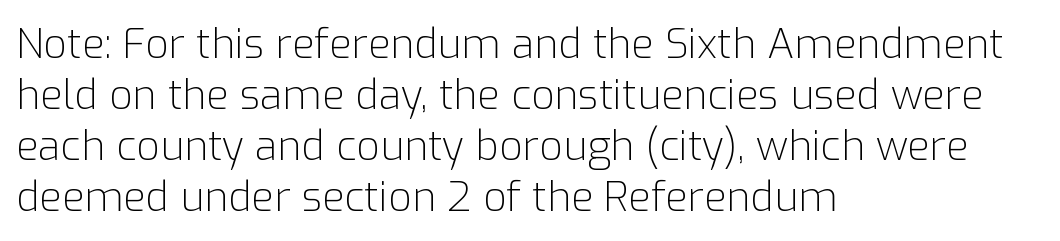
Q: Is the text bold? A: No.
Q: Is the text italic (slanted)? A: No, it is upright.
Q: Is the typeface a serif or a sans-serif typeface? A: Sans-serif.
Q: Is the text underlined? A: No.
Q: How is the paragraph aligned? A: Left-aligned.
Q: Is the spacing between letters normal or unusually wide? A: Normal.
Q: Width (condensed, normal, or wide)? A: Normal.
Q: Stroke contrast? A: Low.
Q: x-height? A: Medium.
Q: Monospaced? A: No.
